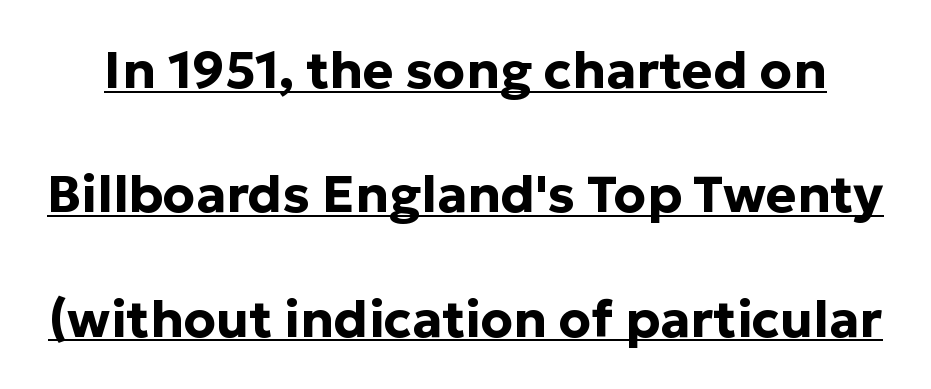
Style check: upright. Honestly, the underline is the first thing you notice here. Glyph-to-glyph distance matches everyday printed text. Every letter is thick-stroked: bold, no question.
